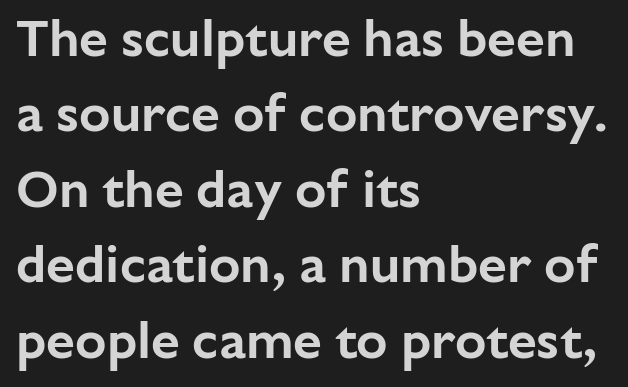
The passage shown stacks its lines at a standard gap. A typesetter would call this proportional, since set widths differ per character. A roman cut, with each character standing at attention. Only glyphs here, with clear space below each row.
